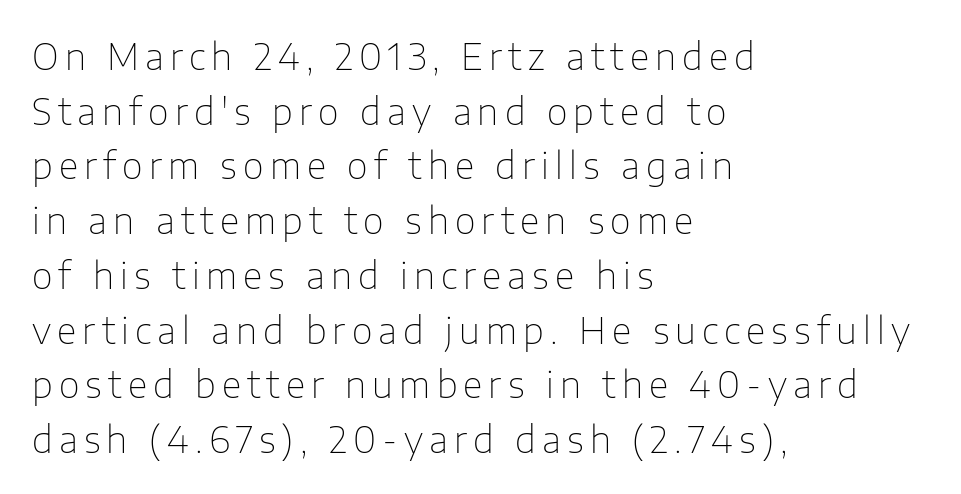
The image shows 36 px thin sans-serif type, upright; set left-aligned, normal line spacing (1.52x), not underlined; low stroke contrast and a medium x-height.
